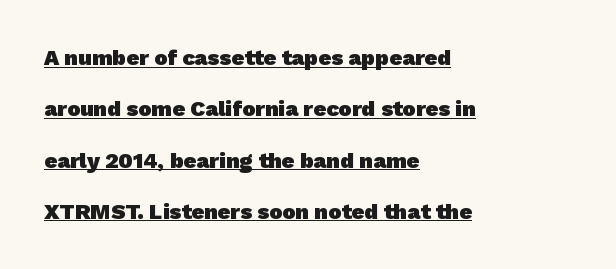
The image shows 22 px bold type; set left-aligned, loose line spacing (2.33x), normal letter spacing, underlined.
